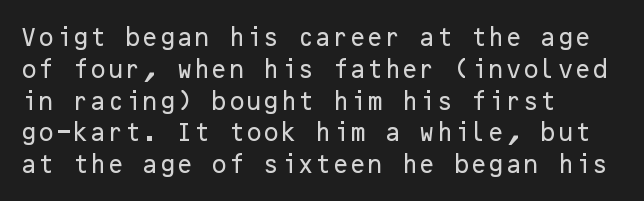
The letterforms sit shoulder to shoulder at normal distance. Ordinary non-slanted type is in use. All the whitespace from short lines collects on the right. The space between consecutive lines is moderate. The area under the type is left untouched.
